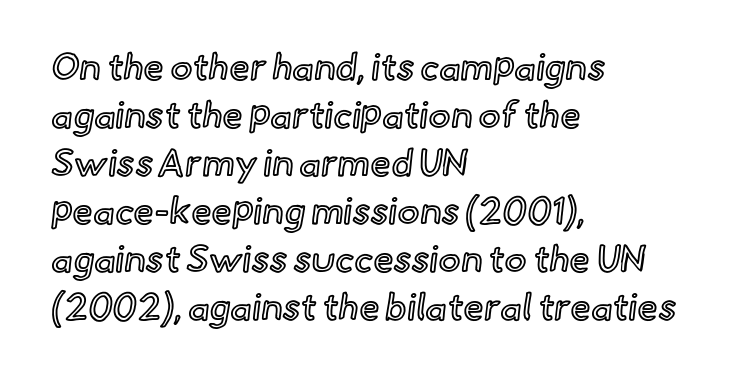
{"width": "normal", "x_height": "small", "monospaced": "no", "underline": "no", "align": "left", "line_spacing": "normal", "line_spacing_ratio": 1.3, "letter_spacing": "normal", "letter_spacing_em": 0.0, "glyph_px": 37}
